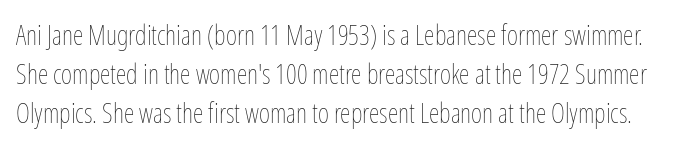
The cut favours lightness, reaching ordinary text weight at its darkest. Posture: straight, roman, zero tilt. The area under the type is left untouched. Regarding leading, the lines here are spaced in the standard way.
